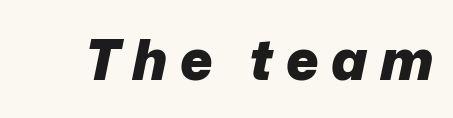
{"italic": "yes", "lean": "right", "slant_degrees": 12, "bold": "yes", "weight": "heavy", "width": "normal", "stroke_contrast": "low", "x_height": "medium", "monospaced": "no", "underline": "no", "letter_spacing": "wide", "letter_spacing_em": 0.23, "glyph_px": 55}
